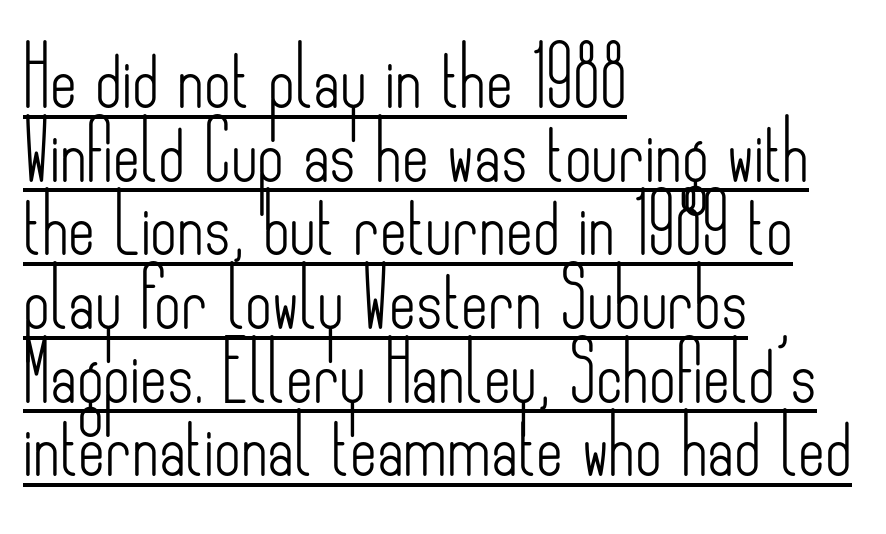
The image shows 58 px light, condensed sans-serif type, upright; set left-aligned, normal line spacing (1.27x), normal letter spacing, underlined; low stroke contrast and a small x-height.
